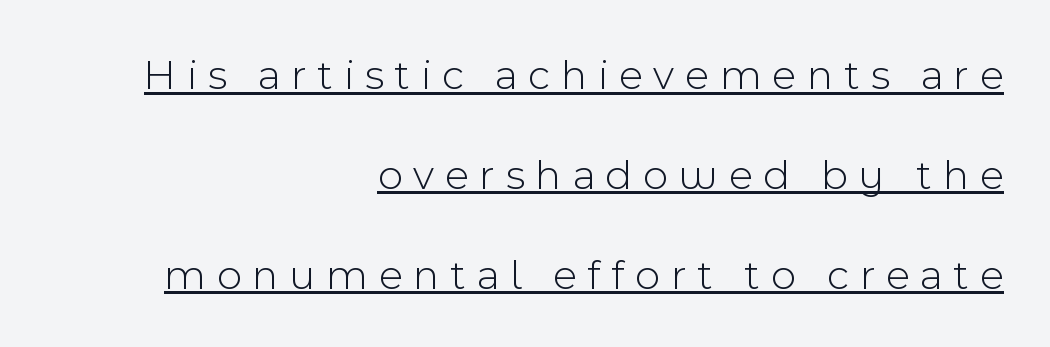
The image shows 43 px light sans-serif type, upright; set right-aligned, loose line spacing (2.32x), unusually wide letter spacing (+0.26 em), underlined; a medium x-height.
